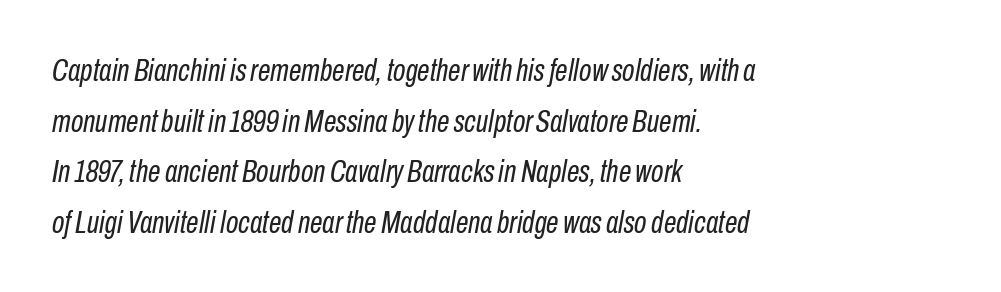
Q: Is the text bold? A: No.
Q: Is the text italic (slanted)? A: Yes, it leans right by about 10 degrees.
Q: Is the text underlined? A: No.
Q: How is the paragraph aligned? A: Left-aligned.
Q: Is the spacing between letters normal or unusually wide? A: Normal.
Q: Is the spacing between lines tight, normal or loose? A: Normal.
Q: Width (condensed, normal, or wide)? A: Condensed.
Q: Stroke contrast? A: Low.
Q: x-height? A: Medium.
Q: Monospaced? A: No.
